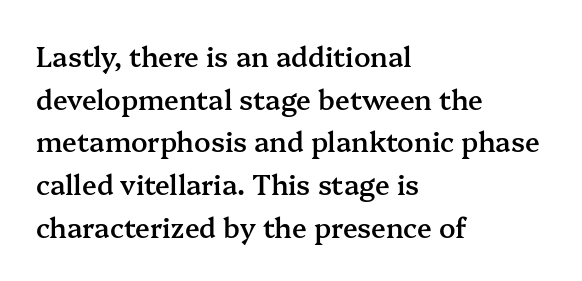
The image shows 27 px text type, upright; set left-aligned, normal line spacing (1.58x), normal letter spacing, not underlined.
